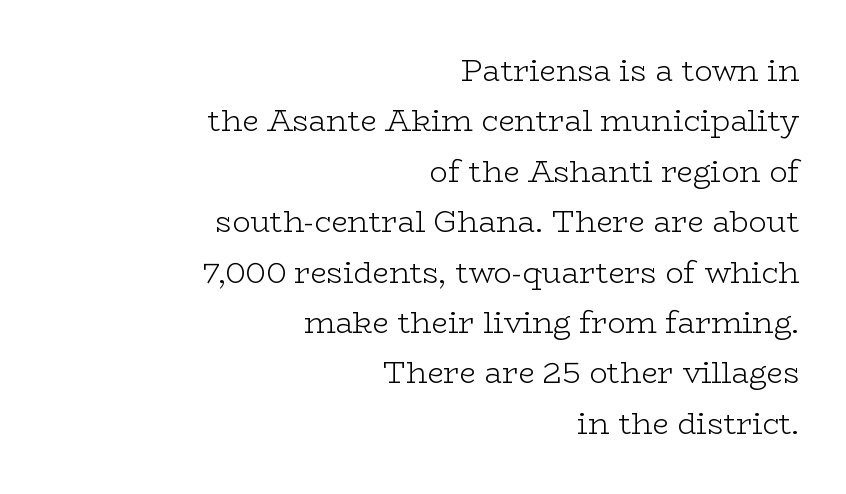
The image shows 30 px light, wide serif type, upright; set right-aligned, normal line spacing (1.68x), normal letter spacing, not underlined; low stroke contrast and a medium x-height.
